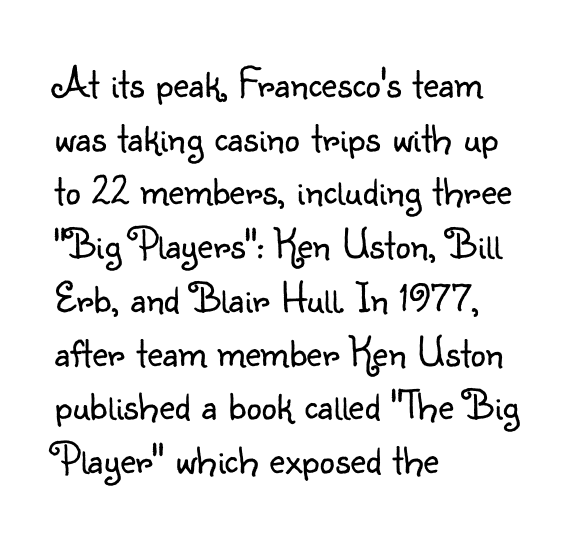
{"serif": "no", "italic": "no", "bold": "no", "weight": "light", "width": "normal", "stroke_contrast": "low", "x_height": "small", "monospaced": "no", "underline": "no", "align": "left", "line_spacing": "normal", "line_spacing_ratio": 1.25, "letter_spacing": "normal", "letter_spacing_em": 0.0, "glyph_px": 43}
